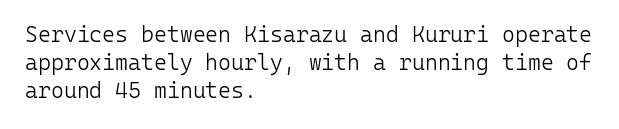
{"italic": "no", "bold": "no", "underline": "no", "align": "left", "line_spacing": "normal", "line_spacing_ratio": 1.27, "letter_spacing": "normal", "letter_spacing_em": 0.0, "glyph_px": 22}
